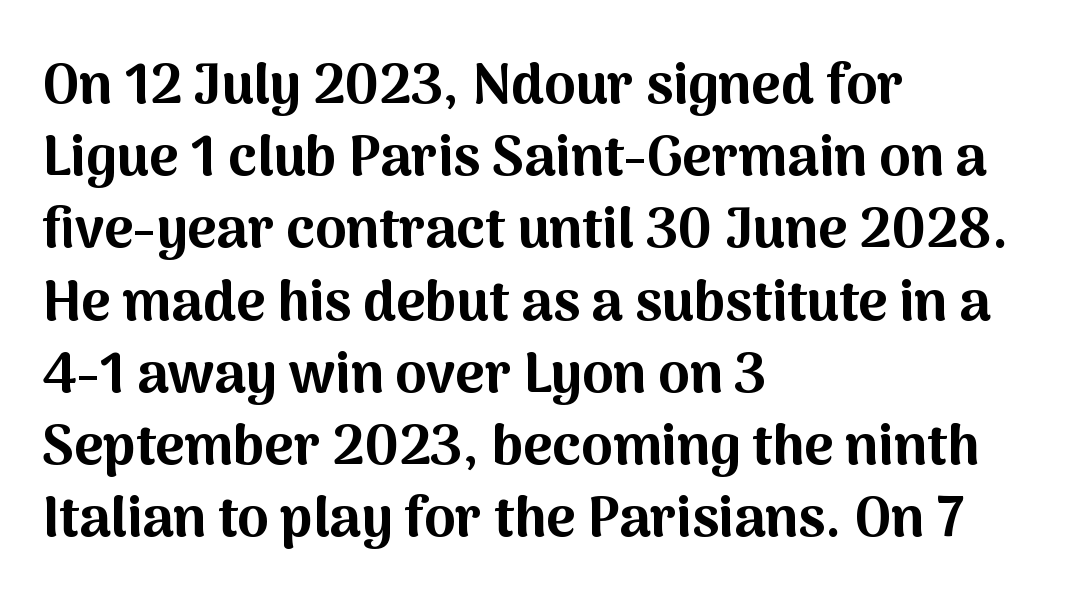
Q: Is the text bold? A: Yes.
Q: Is the text italic (slanted)? A: No, it is upright.
Q: Is the typeface a serif or a sans-serif typeface? A: Sans-serif.
Q: Is the text underlined? A: No.
Q: How is the paragraph aligned? A: Left-aligned.
Q: Is the spacing between letters normal or unusually wide? A: Normal.
Q: Is the spacing between lines tight, normal or loose? A: Normal.
Q: Width (condensed, normal, or wide)? A: Normal.
Q: Stroke contrast? A: Medium.
Q: x-height? A: Medium.
Q: Monospaced? A: No.
